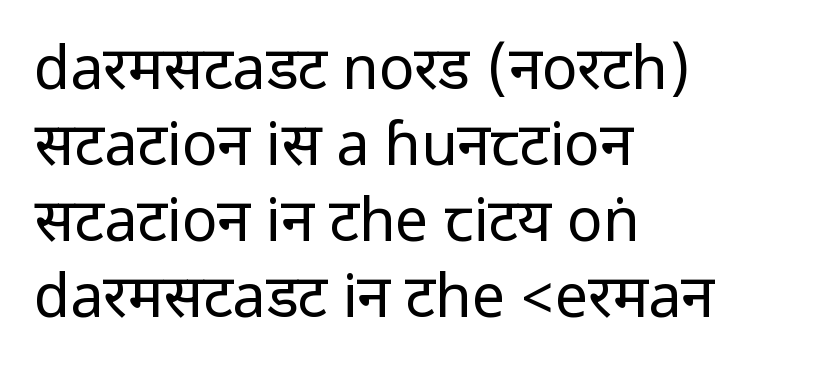
The image shows 59 px regular-weight, condensed sans-serif type, upright; set left-aligned, normal line spacing (1.29x), normal letter spacing, not underlined; low stroke contrast.
